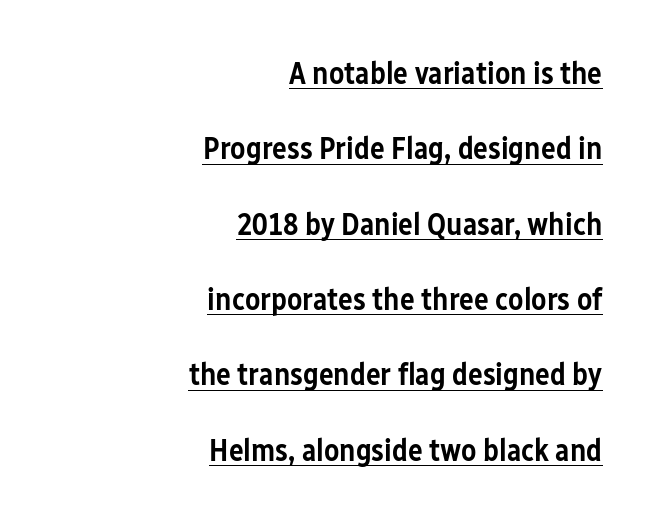
{"serif": "no", "italic": "no", "bold": "semi", "weight": "semibold", "width": "condensed", "stroke_contrast": "low", "x_height": "medium", "monospaced": "no", "underline": "yes", "align": "right", "line_spacing": "loose", "line_spacing_ratio": 2.43, "letter_spacing": "normal", "letter_spacing_em": 0.0, "glyph_px": 31}
